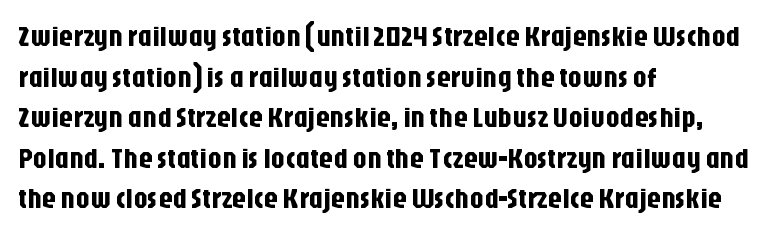
In terms of letterform style, serifs are entirely absent. Here the designer chose a conventional face with non-uniform glyph widths. Between one letter and the next there's only the usual sliver of space. Unmarked baselines from the first word to the last. The passage shown stacks its lines at a standard gap.
